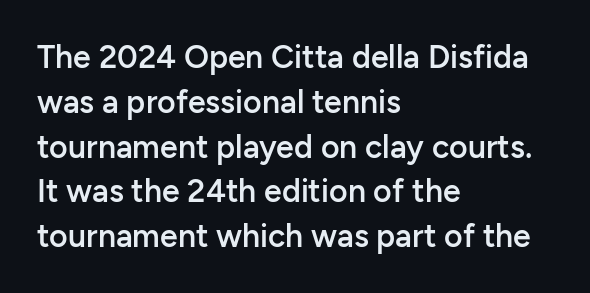
Q: Is the text bold? A: Semi-bold.
Q: Is the text italic (slanted)? A: No, it is upright.
Q: Is the typeface a serif or a sans-serif typeface? A: Sans-serif.
Q: Is the text underlined? A: No.
Q: How is the paragraph aligned? A: Left-aligned.
Q: Is the spacing between letters normal or unusually wide? A: Normal.
Q: Is the spacing between lines tight, normal or loose? A: Normal.
Q: Width (condensed, normal, or wide)? A: Normal.
Q: Stroke contrast? A: Low.
Q: x-height? A: Medium.
Q: Monospaced? A: No.
